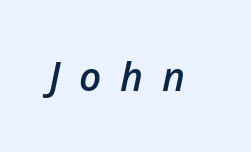
{"italic": "yes", "lean": "right", "slant_degrees": 12, "bold": "semi", "weight": "semibold", "width": "normal", "stroke_contrast": "low", "x_height": "medium", "monospaced": "no", "underline": "no", "letter_spacing": "wide", "letter_spacing_em": 0.48, "glyph_px": 39}
